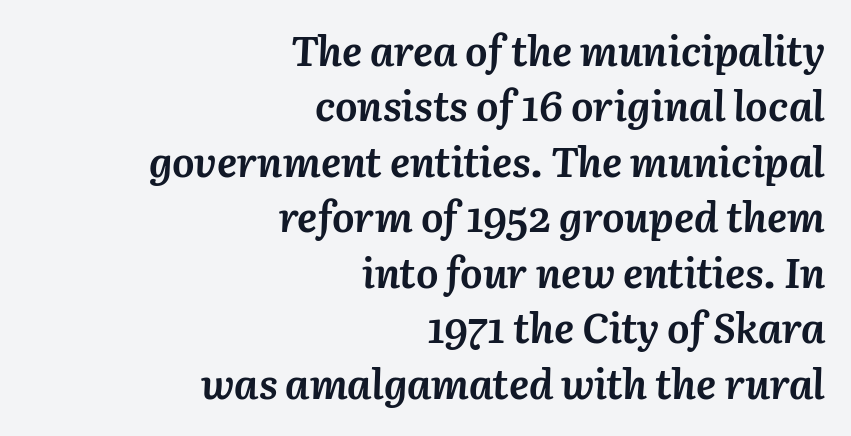
Characters are canted at an angle relative to the baseline's perpendicular. You could call the tracking neutral — neither tight nor loose. The gap between lines stays unmarked. The line-height multiplier appears to be the usual default. The rendering anchors every line to the right-hand side.
